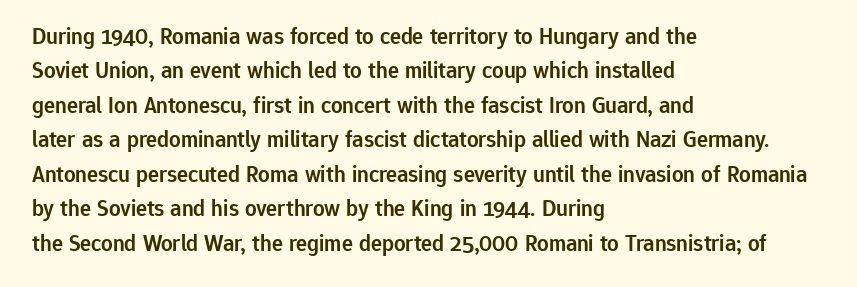
{"italic": "no", "bold": "semi", "underline": "no", "align": "left", "line_spacing": "normal", "line_spacing_ratio": 1.5, "letter_spacing": "normal", "letter_spacing_em": 0.0, "glyph_px": 23}
